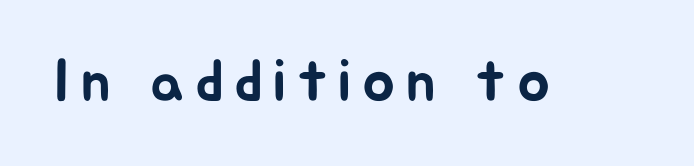
Q: Is the text italic (slanted)? A: No, it is upright.
Q: Is the typeface a serif or a sans-serif typeface? A: Sans-serif.
Q: Is the text underlined? A: No.
Q: Width (condensed, normal, or wide)? A: Normal.
Q: Stroke contrast? A: Low.
Q: x-height? A: Medium.
Q: Monospaced? A: No.
